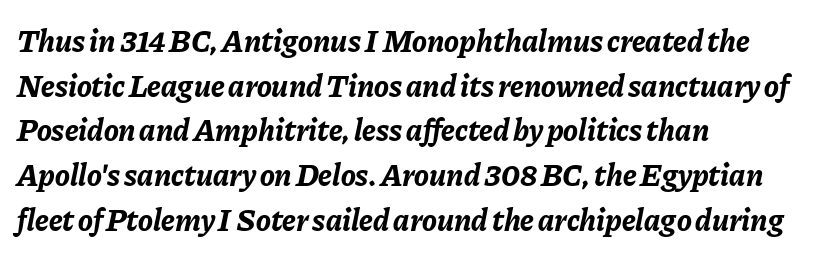
Q: Is the text bold? A: Yes.
Q: Is the text italic (slanted)? A: Yes, it leans right by about 11 degrees.
Q: Is the text underlined? A: No.
Q: How is the paragraph aligned? A: Left-aligned.
Q: Is the spacing between letters normal or unusually wide? A: Normal.
Q: Is the spacing between lines tight, normal or loose? A: Normal.
Q: Width (condensed, normal, or wide)? A: Normal.
Q: Stroke contrast? A: Low.
Q: x-height? A: Medium.
Q: Monospaced? A: No.
